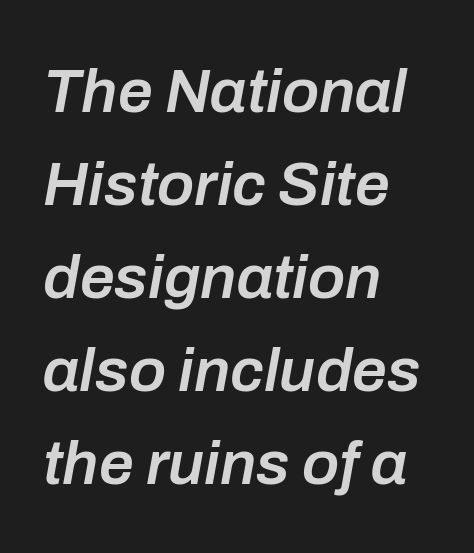
The text carries the slant typical of an italic or oblique font. Moderately thickened strokes mark this as semibold type. If you drew a ruler down the left edge, every line would touch it. Interline gaps are of average width in this sample.
